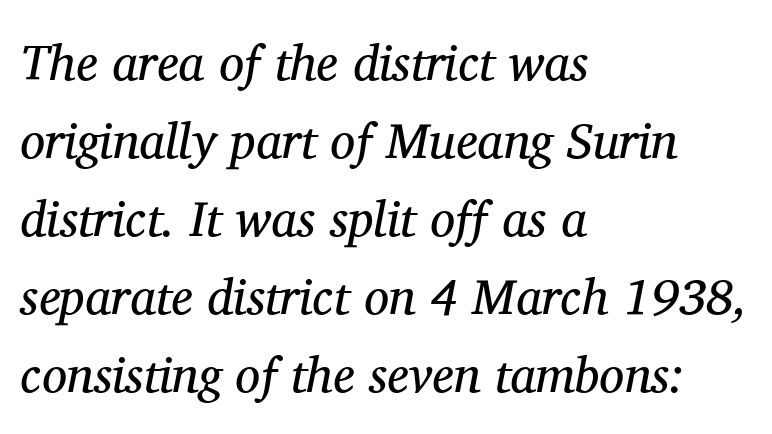
{"serif": "yes", "italic": "yes", "lean": "right", "slant_degrees": 11, "bold": "no", "weight": "regular", "width": "normal", "stroke_contrast": "medium", "x_height": "medium", "monospaced": "no", "underline": "no", "align": "left", "line_spacing": "normal", "line_spacing_ratio": 1.56, "letter_spacing": "normal", "letter_spacing_em": 0.0, "glyph_px": 50}
